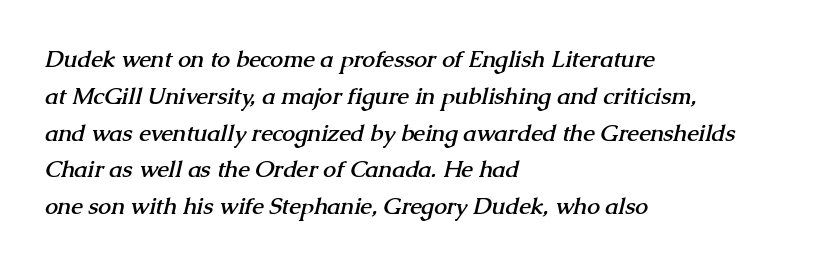
Weight check: bold — yes, fully. Honestly, the letter spacing is just normal — you wouldn't notice it. Lines of text with bare space underneath. Visually the block forms a straight wall on the left and a jagged coastline on the right. The block of text has a typical density, with ordinary space between rows.
